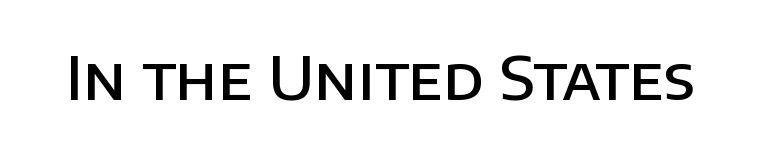
Q: Is the text bold? A: Semi-bold.
Q: Is the text italic (slanted)? A: No, it is upright.
Q: Is the typeface a serif or a sans-serif typeface? A: Sans-serif.
Q: Is the text underlined? A: No.
Q: Is the spacing between letters normal or unusually wide? A: Normal.
Q: Width (condensed, normal, or wide)? A: Normal.
Q: Stroke contrast? A: Low.
Q: x-height? A: Large.
Q: Monospaced? A: No.
